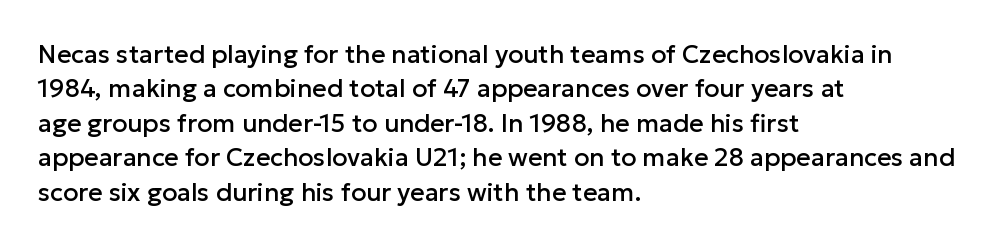
Q: Is the text italic (slanted)? A: No, it is upright.
Q: Is the text underlined? A: No.
Q: How is the paragraph aligned? A: Left-aligned.
Q: Is the spacing between letters normal or unusually wide? A: Normal.
Q: Is the spacing between lines tight, normal or loose? A: Normal.
